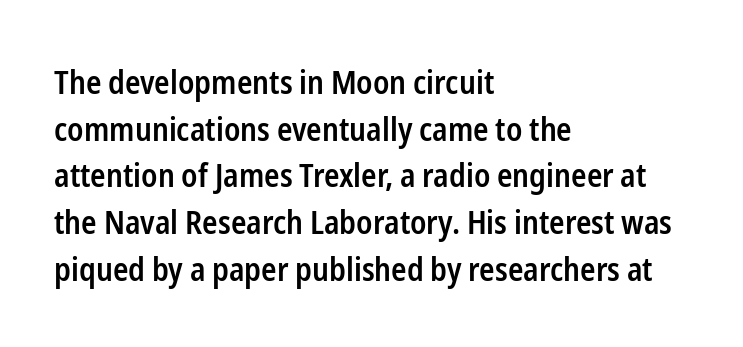
Q: Is the text bold? A: Semi-bold.
Q: Is the text italic (slanted)? A: No, it is upright.
Q: Is the typeface a serif or a sans-serif typeface? A: Sans-serif.
Q: Is the text underlined? A: No.
Q: How is the paragraph aligned? A: Left-aligned.
Q: Is the spacing between letters normal or unusually wide? A: Normal.
Q: Is the spacing between lines tight, normal or loose? A: Normal.
Q: Width (condensed, normal, or wide)? A: Condensed.
Q: Stroke contrast? A: Low.
Q: x-height? A: Medium.
Q: Monospaced? A: No.
